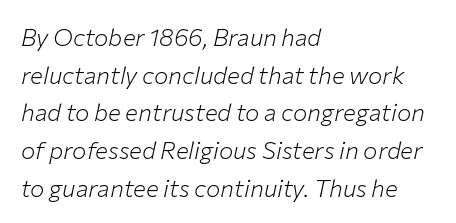
The image shows 24 px text type, italic (leaning right); set left-aligned, normal line spacing (1.57x), normal letter spacing, not underlined.
